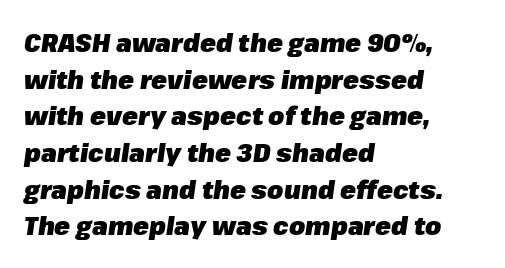
Emphasis-style slanted type is in use. Unmarked baselines from the first word to the last. Horizontal bands of white between lines are of average thickness. The lines are quadded left.
